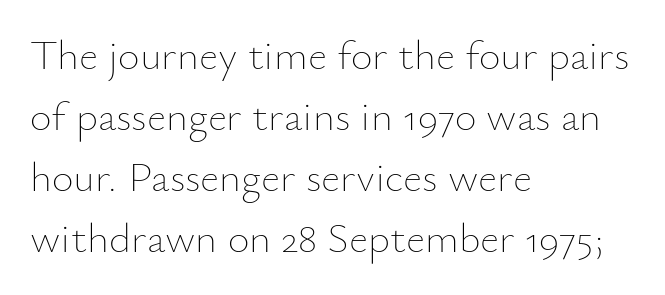
The image shows 42 px thin type, upright; set left-aligned, normal line spacing (1.45x), normal letter spacing, not underlined; low stroke contrast and a small x-height.
